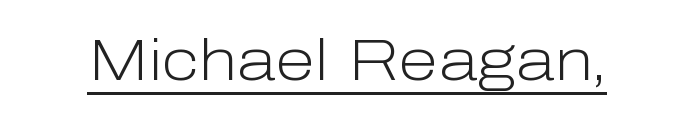
{"serif": "no", "italic": "no", "bold": "no", "weight": "light", "width": "normal", "stroke_contrast": "low", "x_height": "medium", "monospaced": "no", "underline": "yes", "letter_spacing": "normal", "letter_spacing_em": 0.0, "glyph_px": 58}
